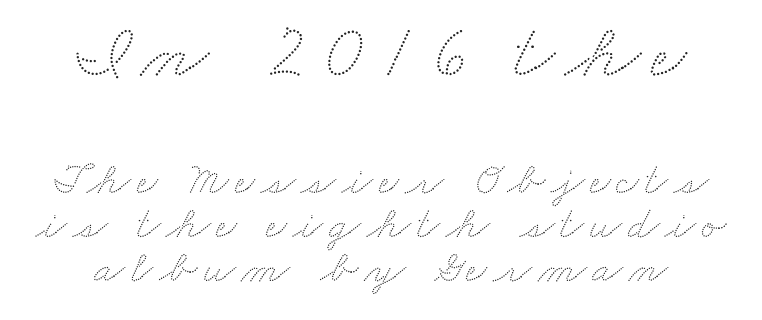
Large over small — that's the arrangement of the two blocks here. Very little white space separates one row of letters from the next. The string is rendered with underlining switched off. Note the varied advance widths — an 'i' is clearly narrower than an 'm'.
